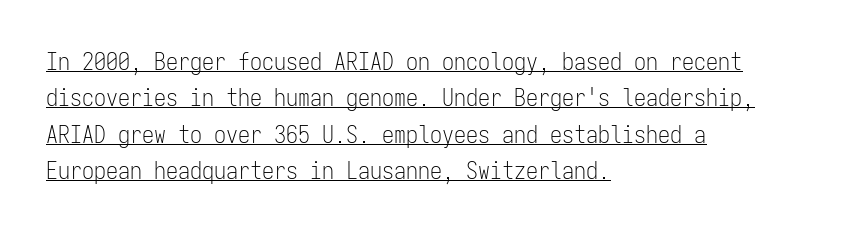
{"italic": "no", "bold": "no", "underline": "yes", "align": "left", "line_spacing": "normal", "line_spacing_ratio": 1.52, "letter_spacing": "normal", "letter_spacing_em": 0.0, "glyph_px": 24}
